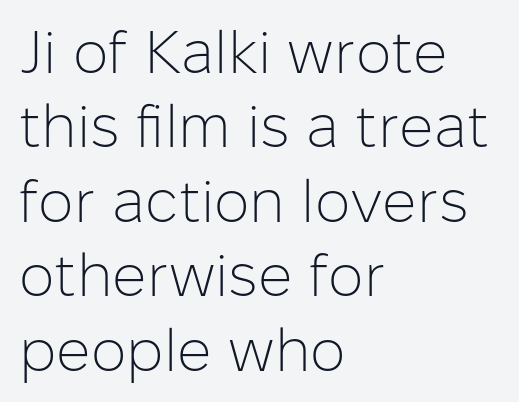
{"serif": "no", "italic": "no", "bold": "no", "weight": "light", "width": "normal", "stroke_contrast": "low", "x_height": "medium", "monospaced": "no", "underline": "no", "align": "left", "line_spacing_ratio": 1.24, "letter_spacing": "normal", "letter_spacing_em": 0.0, "glyph_px": 60}
